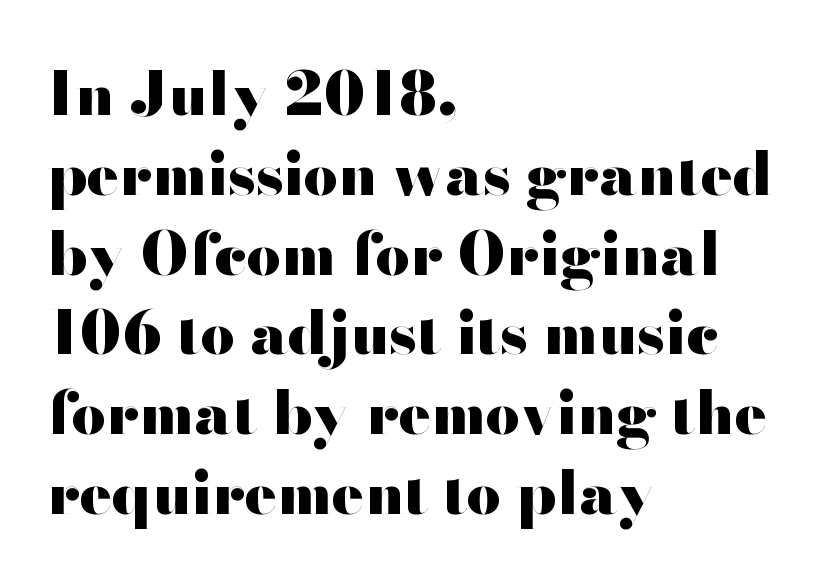
{"serif": "no", "italic": "no", "bold": "yes", "weight": "heavy", "width": "wide", "stroke_contrast": "high", "x_height": "small", "monospaced": "no", "underline": "no", "align": "left", "line_spacing": "normal", "line_spacing_ratio": 1.33, "letter_spacing": "normal", "letter_spacing_em": 0.0, "glyph_px": 60}
